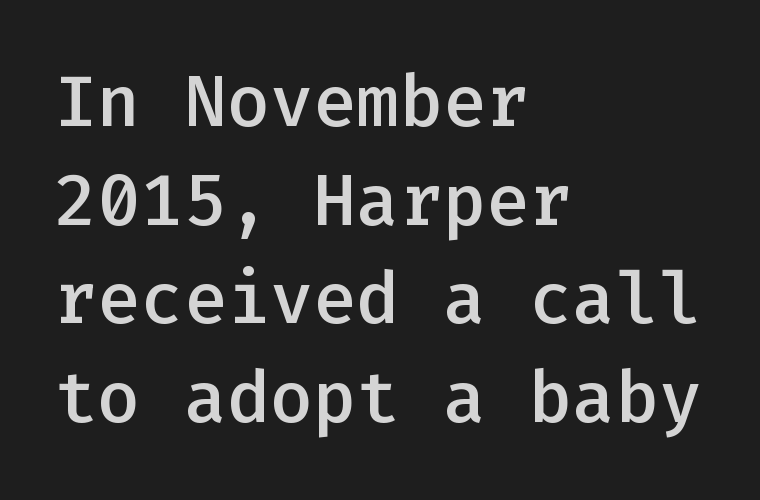
Q: Is the text bold? A: Semi-bold.
Q: Is the text italic (slanted)? A: No, it is upright.
Q: Is the typeface a serif or a sans-serif typeface? A: Sans-serif.
Q: Is the text underlined? A: No.
Q: How is the paragraph aligned? A: Left-aligned.
Q: Is the spacing between letters normal or unusually wide? A: Normal.
Q: Is the spacing between lines tight, normal or loose? A: Normal.
Q: Width (condensed, normal, or wide)? A: Normal.
Q: Stroke contrast? A: Low.
Q: x-height? A: Medium.
Q: Monospaced? A: Yes.
